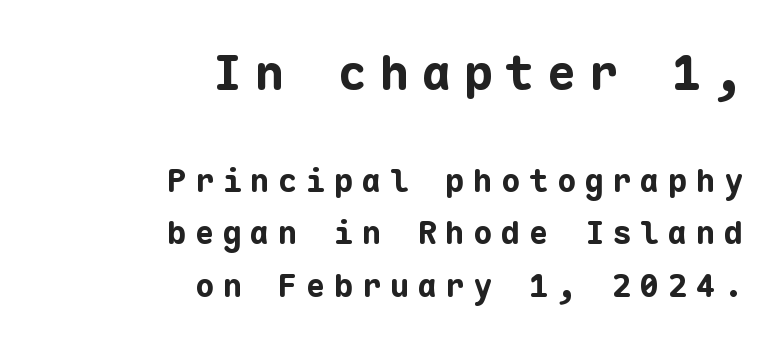
{"serif": "no", "italic": "no", "bold": "yes", "weight": "bold", "width": "normal", "stroke_contrast": "low", "x_height": "medium", "monospaced": "yes", "underline": "no", "align": "right", "line_spacing": "normal", "line_spacing_ratio": 1.65, "letter_spacing": "wide", "letter_spacing_em": 0.27, "larger_block": "first", "size_ratio": 1.5, "glyph_px": 48}
